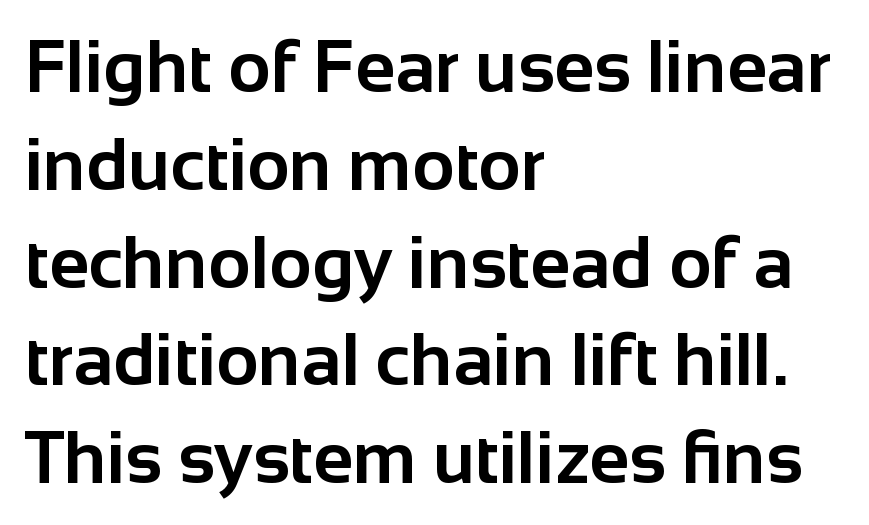
The image shows 73 px bold sans-serif type, upright; set left-aligned, normal line spacing (1.34x), normal letter spacing, not underlined; low stroke contrast and a medium x-height.
